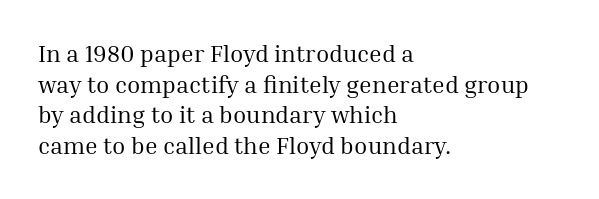
Q: Is the text bold? A: No.
Q: Is the text italic (slanted)? A: No, it is upright.
Q: Is the text underlined? A: No.
Q: How is the paragraph aligned? A: Left-aligned.
Q: Is the spacing between letters normal or unusually wide? A: Normal.
Q: Is the spacing between lines tight, normal or loose? A: Normal.
